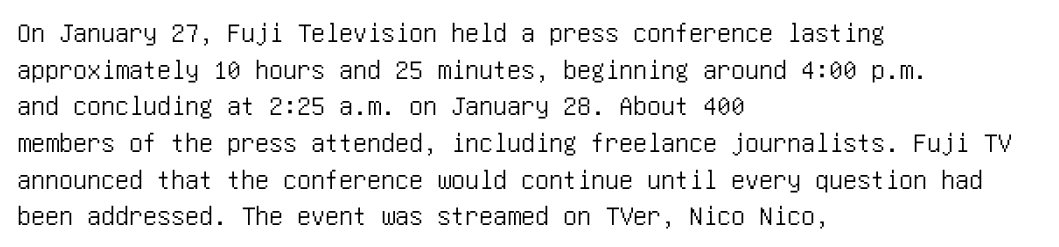
The image shows 28 px condensed sans-serif type, upright; set left-aligned, normal line spacing (1.31x), normal letter spacing, not underlined; low stroke contrast and a large x-height.
